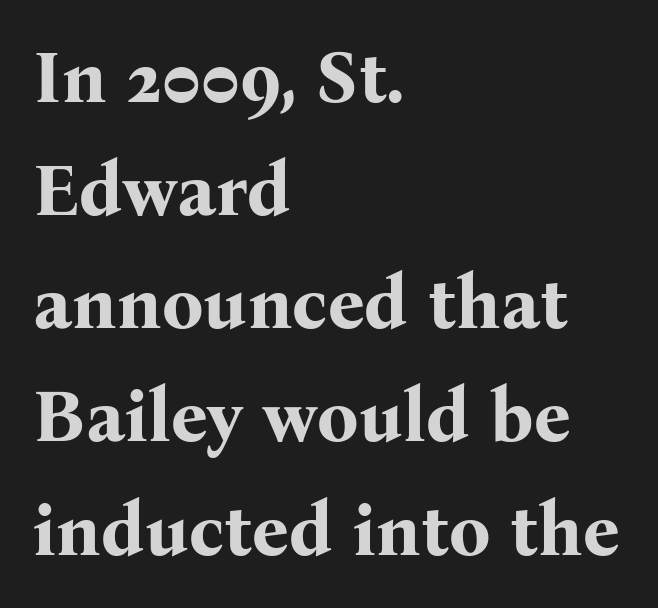
Q: Is the text bold? A: Yes.
Q: Is the text italic (slanted)? A: No, it is upright.
Q: Is the typeface a serif or a sans-serif typeface? A: Serif.
Q: Is the text underlined? A: No.
Q: How is the paragraph aligned? A: Left-aligned.
Q: Is the spacing between letters normal or unusually wide? A: Normal.
Q: Is the spacing between lines tight, normal or loose? A: Normal.
Q: Width (condensed, normal, or wide)? A: Normal.
Q: Stroke contrast? A: Medium.
Q: x-height? A: Medium.
Q: Monospaced? A: No.
